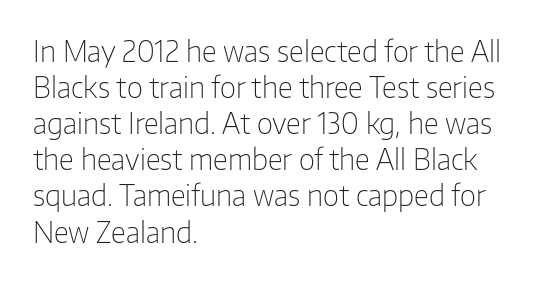
Q: Is the text bold? A: No.
Q: Is the text italic (slanted)? A: No, it is upright.
Q: Is the typeface a serif or a sans-serif typeface? A: Sans-serif.
Q: Is the text underlined? A: No.
Q: How is the paragraph aligned? A: Left-aligned.
Q: Is the spacing between letters normal or unusually wide? A: Normal.
Q: Is the spacing between lines tight, normal or loose? A: Normal.
Q: Width (condensed, normal, or wide)? A: Normal.
Q: Stroke contrast? A: Low.
Q: x-height? A: Medium.
Q: Monospaced? A: No.
